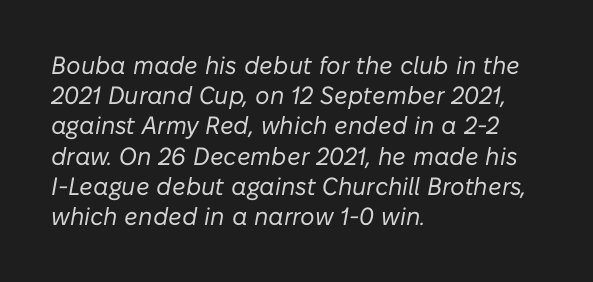
The image shows 25 px text type, italic (leaning right); set left-aligned, line spacing 1.21x, normal letter spacing, not underlined.
